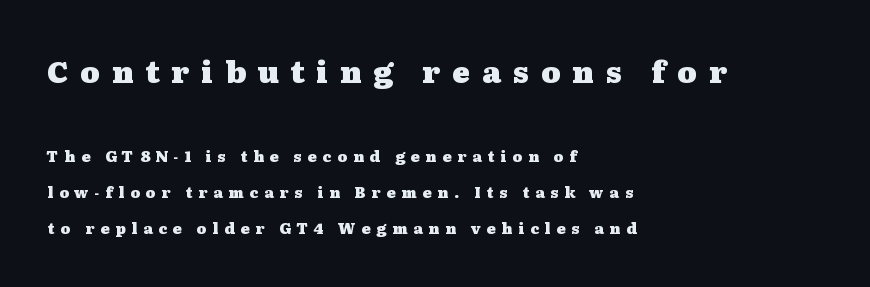
{"serif": "yes", "italic": "no", "bold": "yes", "weight": "heavy", "width": "wide", "stroke_contrast": "medium", "x_height": "medium", "monospaced": "no", "underline": "no", "align": "left", "line_spacing": "loose", "line_spacing_ratio": 2.42, "letter_spacing": "wide", "letter_spacing_em": 0.39, "larger_block": "first", "size_ratio": 2.0, "glyph_px": 30}
